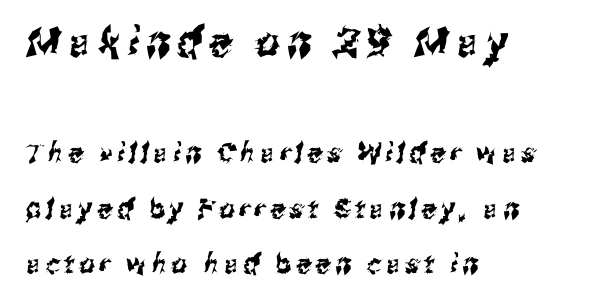
The image shows 41 px condensed sans-serif type; set left-aligned, loose line spacing (2.04x), not underlined; the first (top) block is 1.52x larger; medium stroke contrast and a medium x-height.
